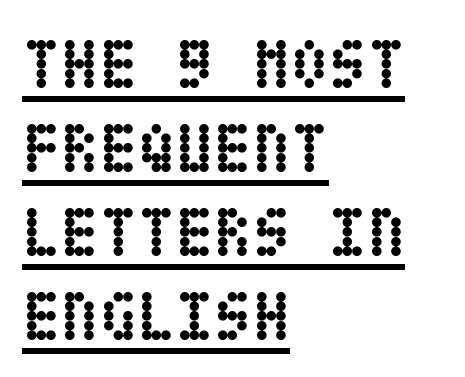
Q: Is the text bold? A: Yes.
Q: Is the text italic (slanted)? A: No, it is upright.
Q: Is the text underlined? A: Yes.
Q: How is the paragraph aligned? A: Left-aligned.
Q: Is the spacing between letters normal or unusually wide? A: Normal.
Q: Width (condensed, normal, or wide)? A: Condensed.
Q: Stroke contrast? A: Low.
Q: x-height? A: Large.
